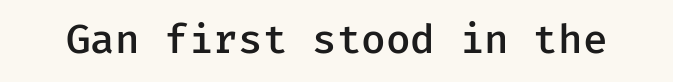
The image shows 40 px semibold sans-serif type, upright, monospaced; set normal letter spacing, not underlined; low stroke contrast and a medium x-height.
